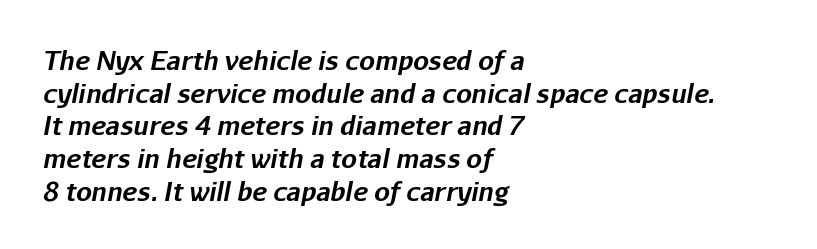
Heavy, bold letterforms. This sample uses an oblique cut, with every glyph tilted off the vertical. Glyph-to-glyph distance matches everyday printed text. A normal amount of white space separates one row of letters from the next.
